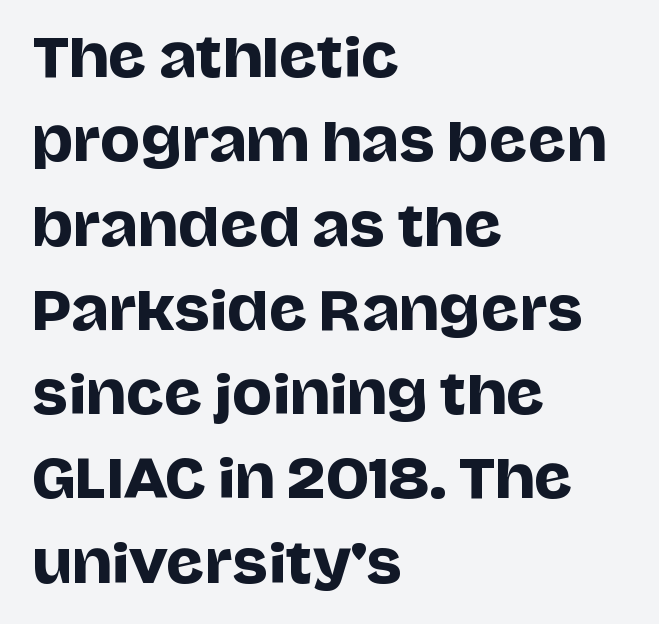
The image shows 53 px sans-serif type, upright; set left-aligned, normal line spacing (1.59x), normal letter spacing, not underlined; low stroke contrast and a large x-height.
